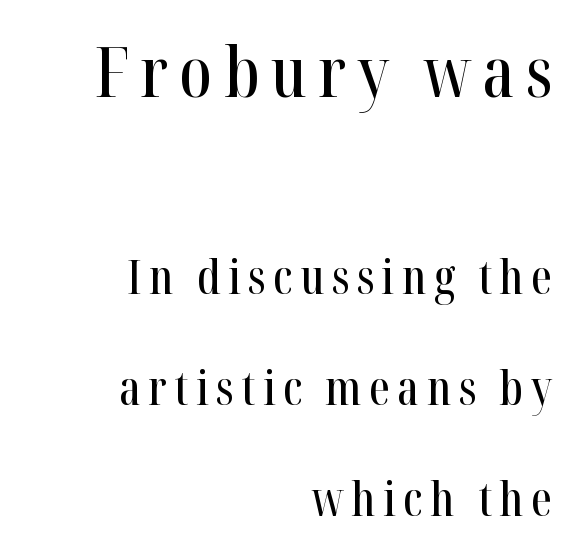
The image shows 70 px condensed serif type, upright; set right-aligned, loose line spacing (2.36x), not underlined; the first (top) block is 1.49x larger; high stroke contrast and a medium x-height.
